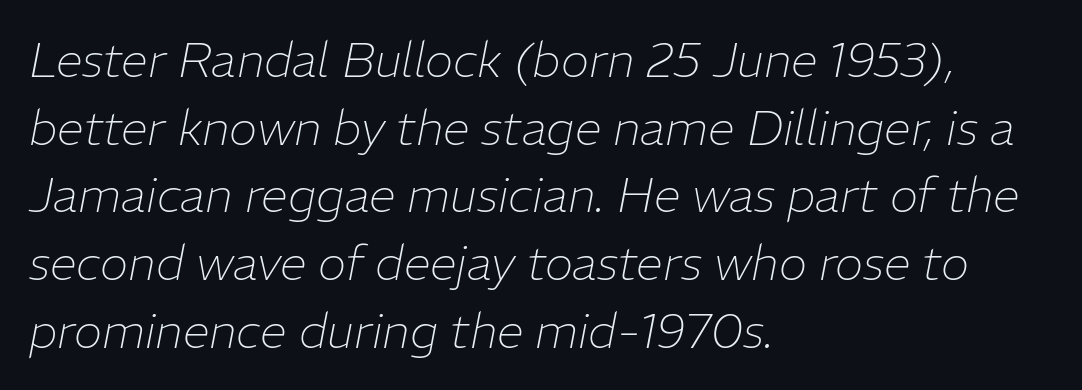
Q: Is the text bold? A: No.
Q: Is the text italic (slanted)? A: Yes, it leans right by about 11 degrees.
Q: Is the text underlined? A: No.
Q: How is the paragraph aligned? A: Left-aligned.
Q: Is the spacing between letters normal or unusually wide? A: Normal.
Q: Is the spacing between lines tight, normal or loose? A: Normal.
Q: Width (condensed, normal, or wide)? A: Normal.
Q: Stroke contrast? A: Low.
Q: x-height? A: Medium.
Q: Monospaced? A: No.
